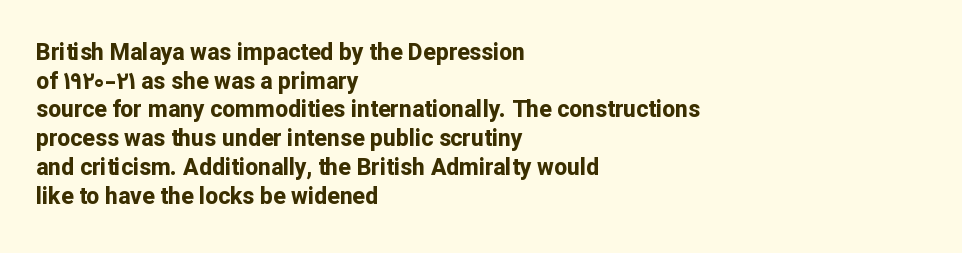
Q: Is the text bold? A: Yes.
Q: Is the text italic (slanted)? A: No, it is upright.
Q: Is the text underlined? A: No.
Q: How is the paragraph aligned? A: Left-aligned.
Q: Is the spacing between letters normal or unusually wide? A: Normal.
Q: Is the spacing between lines tight, normal or loose? A: Normal.
